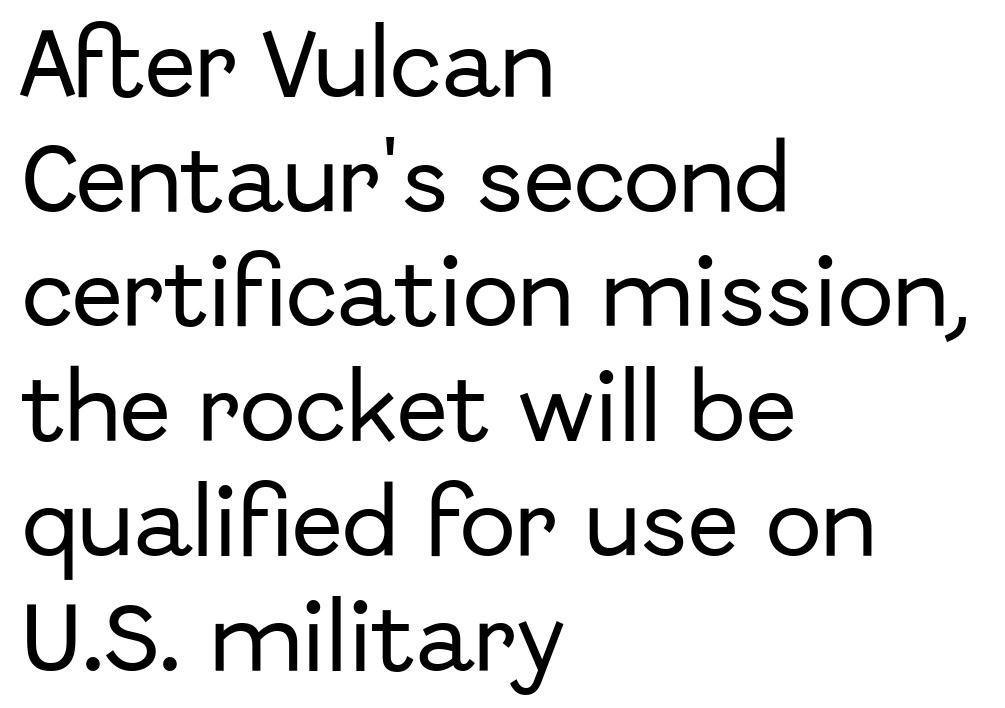
{"serif": "no", "italic": "no", "width": "normal", "stroke_contrast": "low", "x_height": "medium", "monospaced": "no", "underline": "no", "align": "left", "line_spacing": "normal", "line_spacing_ratio": 1.53, "letter_spacing": "normal", "letter_spacing_em": 0.0, "glyph_px": 75}
